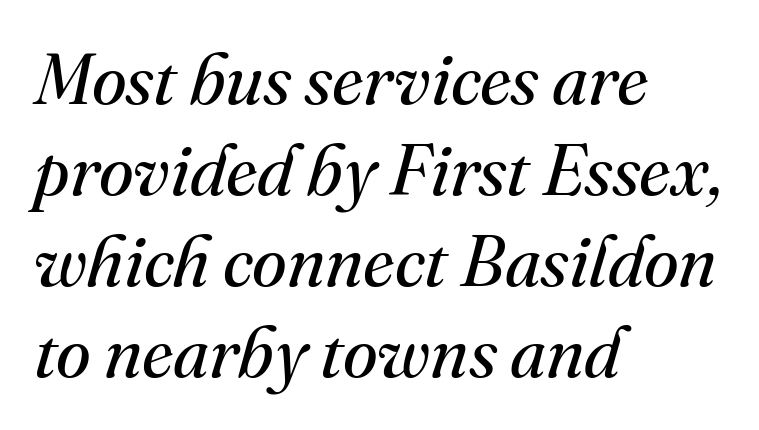
The image shows 71 px regular-weight serif type, italic (leaning right); set left-aligned, normal line spacing (1.28x), normal letter spacing, not underlined; medium stroke contrast and a small x-height.
